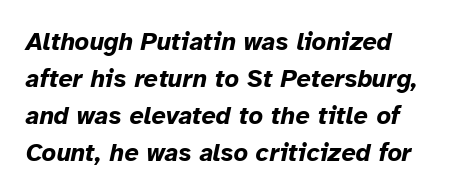
The image shows 25 px bold type, italic (leaning right); set normal line spacing (1.48x), normal letter spacing, not underlined.
